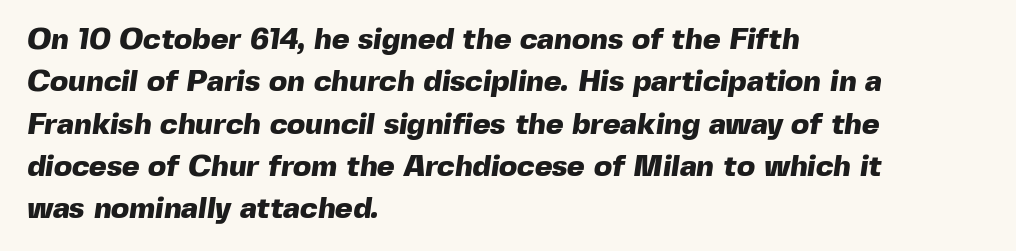
Lines of text with bare space underneath. Nobody touched the tracking dial on this one. The rendering uses a moderate line-height, typical for paragraphs. I'd call this a sans setting — the letters go barefoot. Strong, thick strokes mark this as bold type. A typesetter would call this proportional, since set widths differ per character.
